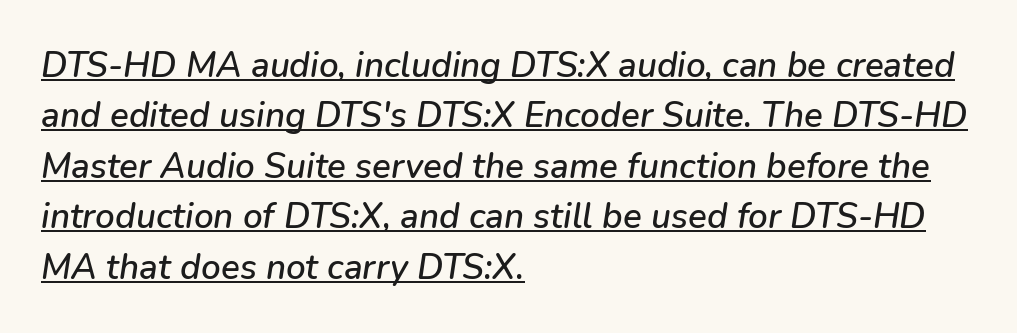
Q: Is the text italic (slanted)? A: Yes, it leans right by about 9 degrees.
Q: Is the text underlined? A: Yes.
Q: How is the paragraph aligned? A: Left-aligned.
Q: Is the spacing between letters normal or unusually wide? A: Normal.
Q: Is the spacing between lines tight, normal or loose? A: Normal.
Q: Width (condensed, normal, or wide)? A: Normal.
Q: Stroke contrast? A: Low.
Q: x-height? A: Medium.
Q: Monospaced? A: No.
